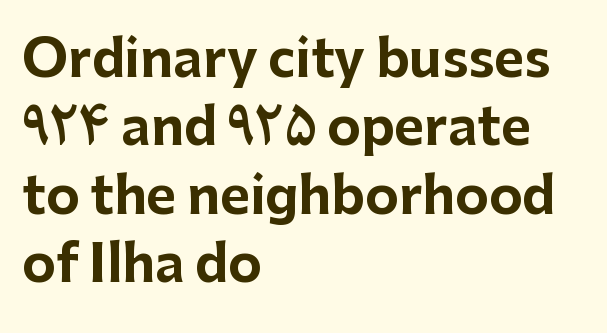
The image shows 51 px bold sans-serif type, upright; set left-aligned, normal line spacing (1.34x), normal letter spacing, not underlined; low stroke contrast and a medium x-height.
